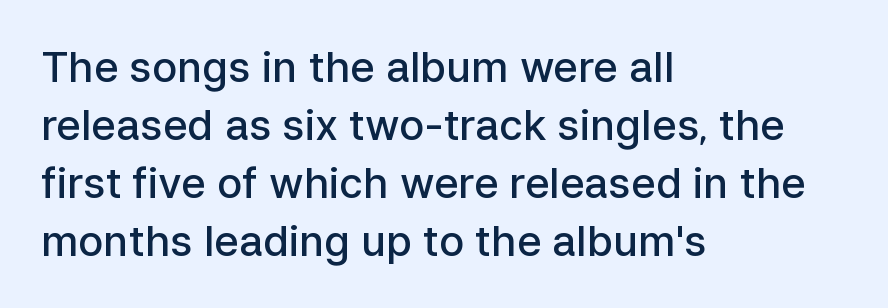
The image shows 42 px semibold sans-serif type, upright; set left-aligned, normal line spacing (1.38x), normal letter spacing, not underlined; low stroke contrast and a medium x-height.
